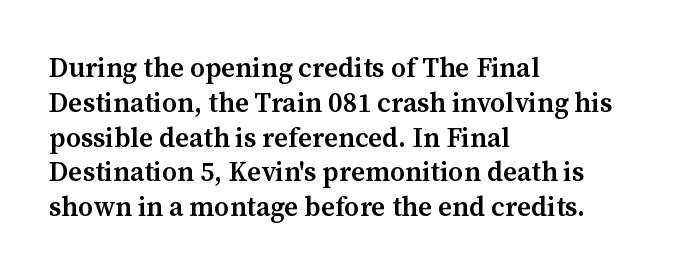
Q: Is the text bold? A: Semi-bold.
Q: Is the text italic (slanted)? A: No, it is upright.
Q: Is the text underlined? A: No.
Q: How is the paragraph aligned? A: Left-aligned.
Q: Is the spacing between letters normal or unusually wide? A: Normal.
Q: Is the spacing between lines tight, normal or loose? A: Normal.
